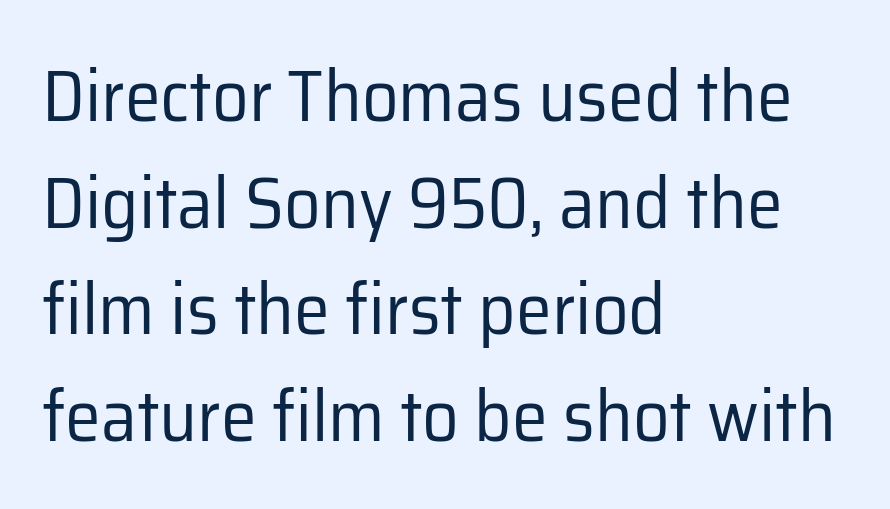
Q: Is the text bold? A: No.
Q: Is the text italic (slanted)? A: No, it is upright.
Q: Is the typeface a serif or a sans-serif typeface? A: Sans-serif.
Q: Is the text underlined? A: No.
Q: How is the paragraph aligned? A: Left-aligned.
Q: Is the spacing between letters normal or unusually wide? A: Normal.
Q: Is the spacing between lines tight, normal or loose? A: Normal.
Q: Width (condensed, normal, or wide)? A: Normal.
Q: Stroke contrast? A: Low.
Q: x-height? A: Medium.
Q: Monospaced? A: No.
